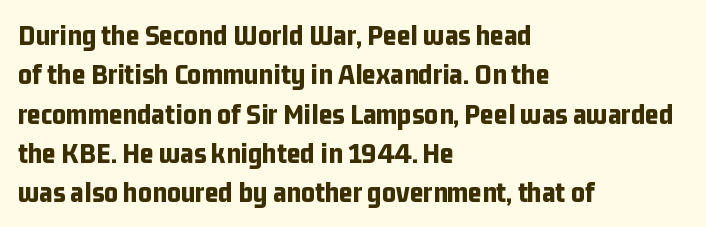
Unlike italic type, these characters show no tilt at all. These lines stack with their left ends in a neat column. Spacing between characters is what you'd get straight out of the box. Looks like regular typesetting: each glyph gets only the width it needs.
